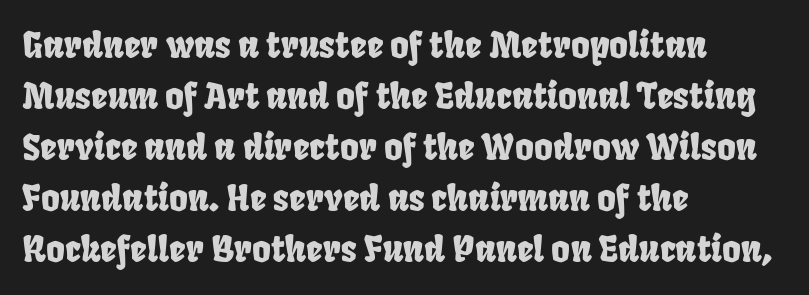
Q: Is the typeface a serif or a sans-serif typeface? A: Sans-serif.
Q: Is the text underlined? A: No.
Q: How is the paragraph aligned? A: Left-aligned.
Q: Is the spacing between letters normal or unusually wide? A: Normal.
Q: Is the spacing between lines tight, normal or loose? A: Normal.
Q: Width (condensed, normal, or wide)? A: Condensed.
Q: Stroke contrast? A: Low.
Q: x-height? A: Large.
Q: Monospaced? A: No.
